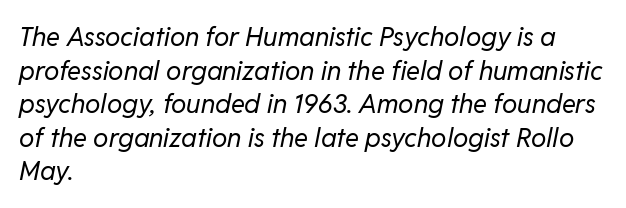
The image shows 26 px text type, italic (leaning right); set left-aligned, normal line spacing (1.29x), normal letter spacing, not underlined.
